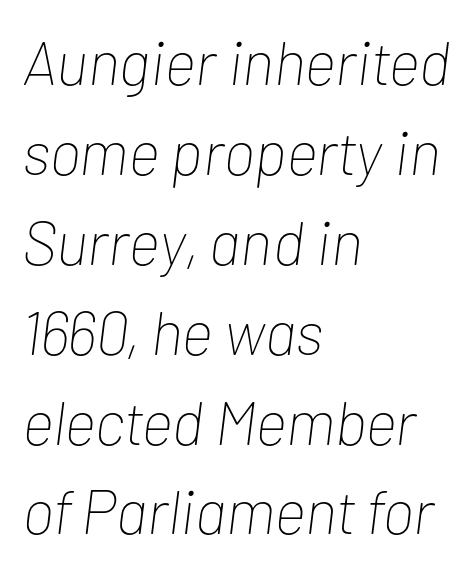
The image shows 62 px thin, condensed type, italic (leaning right); set left-aligned, normal line spacing (1.45x), normal letter spacing, not underlined; low stroke contrast and a medium x-height.
